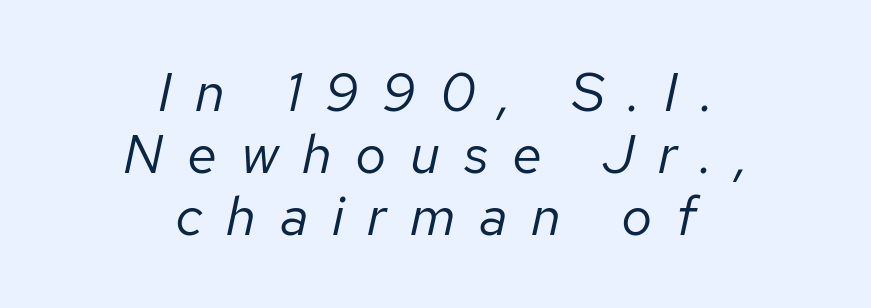
Successive baselines arrive quickly, one right under another. The axis of the letterforms is tilted away from vertical. Letters have the restrained weight of plain body copy at most. The rag falls on both sides of this text block equally. Letter spacing: wide.
